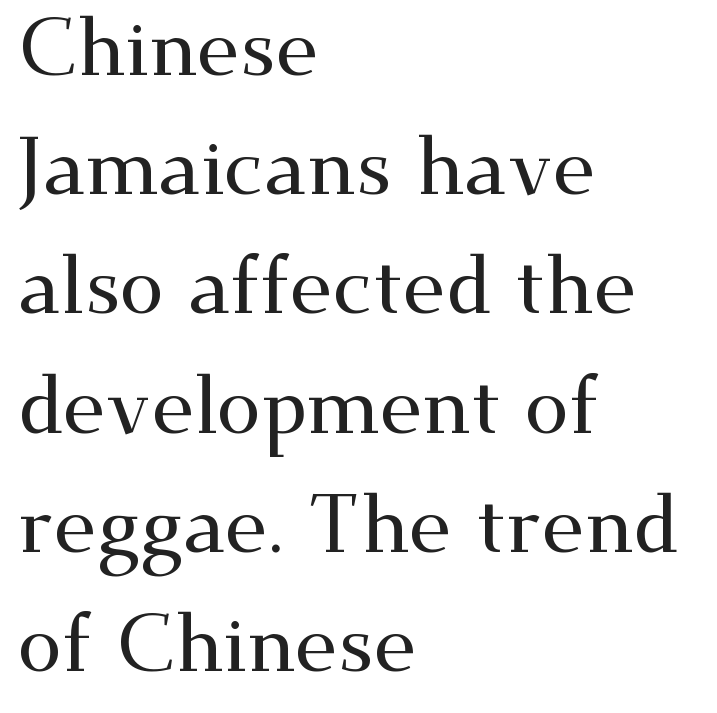
{"serif": "yes", "italic": "no", "width": "wide", "stroke_contrast": "medium", "x_height": "small", "monospaced": "no", "underline": "no", "align": "left", "line_spacing": "normal", "line_spacing_ratio": 1.49, "letter_spacing": "normal", "letter_spacing_em": 0.0, "glyph_px": 80}
